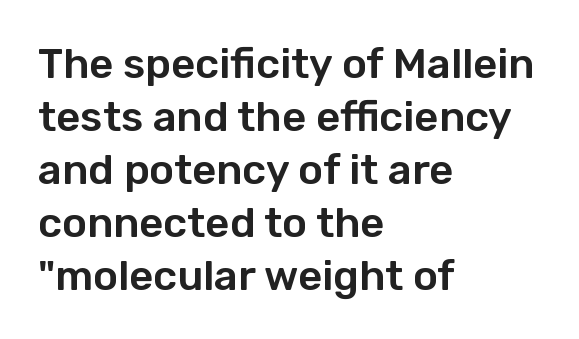
Q: Is the text italic (slanted)? A: No, it is upright.
Q: Is the typeface a serif or a sans-serif typeface? A: Sans-serif.
Q: Is the text underlined? A: No.
Q: How is the paragraph aligned? A: Left-aligned.
Q: Is the spacing between letters normal or unusually wide? A: Normal.
Q: Is the spacing between lines tight, normal or loose? A: Normal.
Q: Width (condensed, normal, or wide)? A: Normal.
Q: Stroke contrast? A: Low.
Q: x-height? A: Medium.
Q: Monospaced? A: No.
